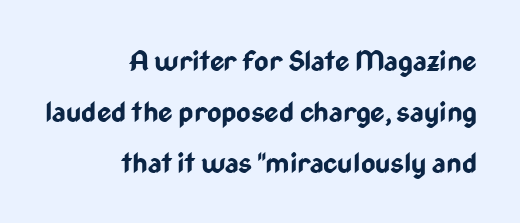
Q: Is the text bold? A: Yes.
Q: Is the text italic (slanted)? A: No, it is upright.
Q: Is the typeface a serif or a sans-serif typeface? A: Sans-serif.
Q: Is the text underlined? A: No.
Q: How is the paragraph aligned? A: Right-aligned.
Q: Is the spacing between letters normal or unusually wide? A: Normal.
Q: Width (condensed, normal, or wide)? A: Condensed.
Q: Stroke contrast? A: Low.
Q: x-height? A: Medium.
Q: Monospaced? A: No.
